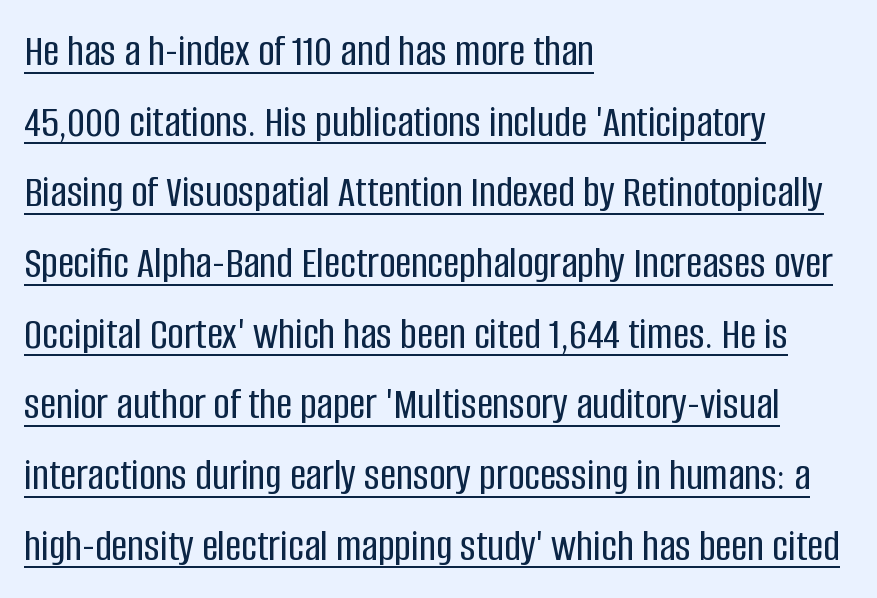
{"serif": "no", "italic": "no", "width": "condensed", "stroke_contrast": "low", "x_height": "large", "monospaced": "no", "underline": "yes", "align": "left", "line_spacing": "normal", "line_spacing_ratio": 1.57, "letter_spacing": "normal", "letter_spacing_em": 0.0, "glyph_px": 45}
